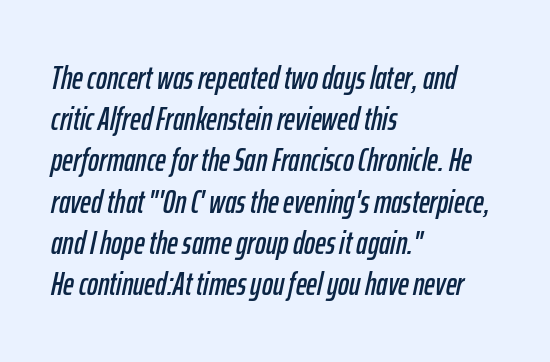
This sample is left-justified, so line endings fall wherever the words run out. Does the leading feel generous? No, just average. The letters sit at their default tracking, neither squeezed nor spread. A typesetter would call this proportional, since set widths differ per character. The passage shown is not underscored anywhere. There's an unmistakable incline to the writing here.
